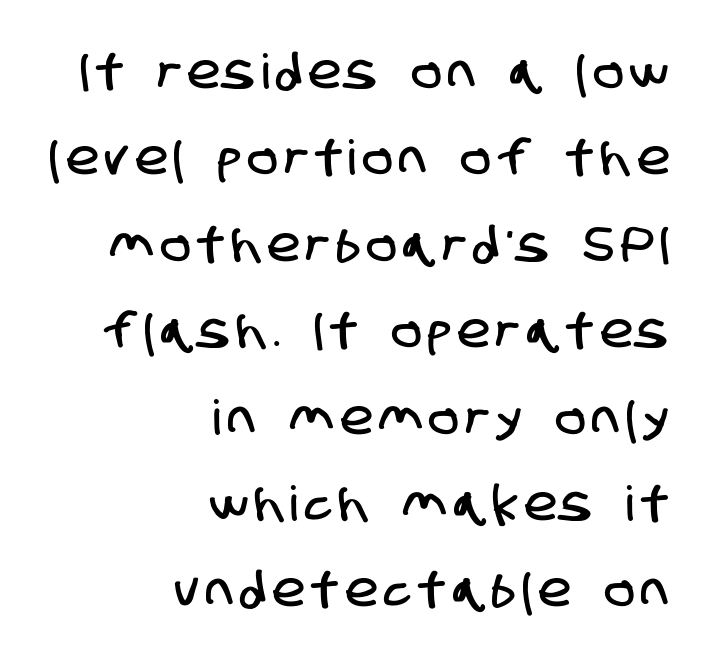
You could not count columns in this text — the font is proportionally spaced. Type style note: lacks serifs. This sample is right-justified, so line beginnings fall wherever the words allow. The specimen omits any rule beneath the text block's lines.
